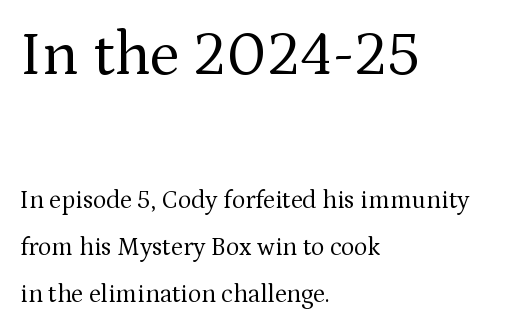
The image shows 62 px regular-weight serif type, upright; set left-aligned, line spacing 1.88x, normal letter spacing, not underlined; the first (top) block is 2.48x larger; medium stroke contrast and a medium x-height.
